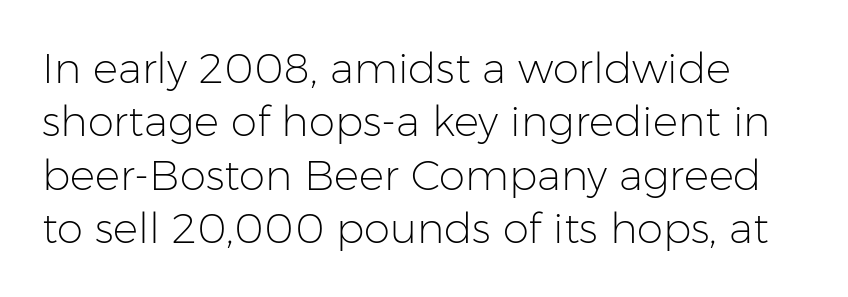
Only glyphs here, with clear space below each row. Check where the strokes stop: nothing finishes them off — pure sans. This rendering leaves character spacing at its baseline value. Each new line begins a customary step beneath the previous one. Weight: regular or lighter.
